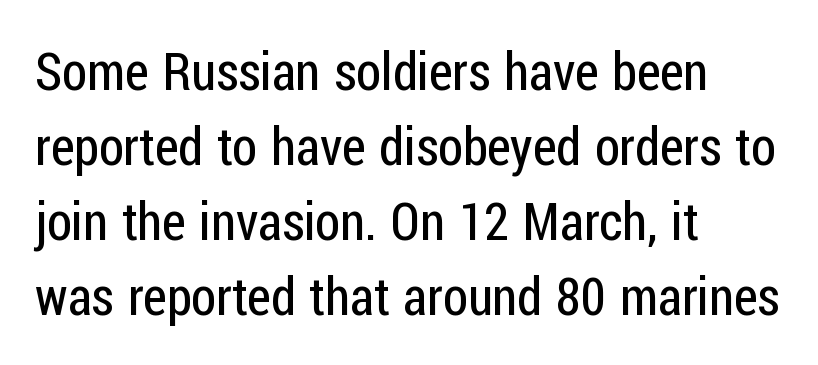
Q: Is the text bold? A: No.
Q: Is the text italic (slanted)? A: No, it is upright.
Q: Is the typeface a serif or a sans-serif typeface? A: Sans-serif.
Q: Is the text underlined? A: No.
Q: How is the paragraph aligned? A: Left-aligned.
Q: Is the spacing between letters normal or unusually wide? A: Normal.
Q: Is the spacing between lines tight, normal or loose? A: Normal.
Q: Width (condensed, normal, or wide)? A: Condensed.
Q: Stroke contrast? A: Low.
Q: x-height? A: Medium.
Q: Monospaced? A: No.
